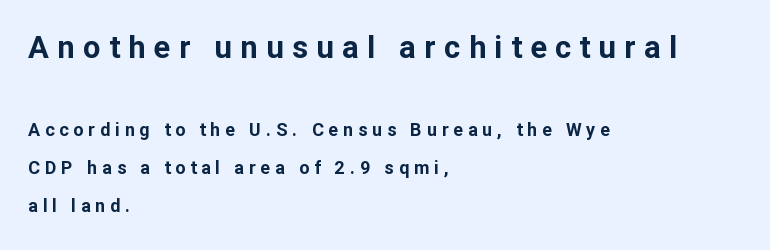
The setting favours the left margin, as ordinary paragraphs usually do. Line spacing here is loose. Plenty of ink on the page — the face is bold. Proportional: the letters do not fall into vertical columns.
